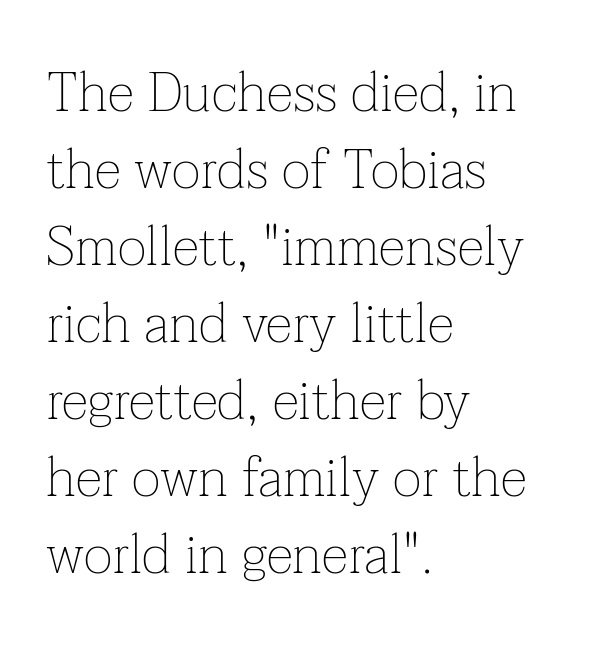
There is no visible air inserted between adjacent glyphs. Weight: in the light-to-regular range. Think of a printed novel: that variable character pitch is what you see here. The gap between lines stays unmarked. Letterform terminals end in serifs throughout the passage.
